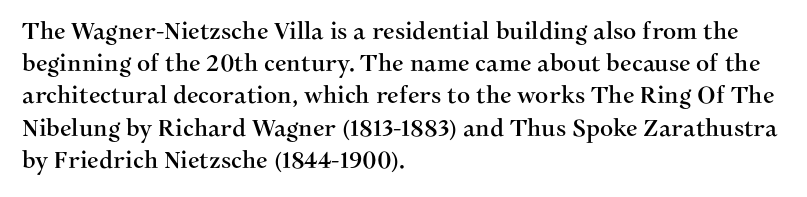
Does the leading feel generous? No, just average. The paragraph shown leans on its left margin. The string is rendered with underlining switched off. Here the glyphs are tracked normally, forming tight word shapes. The font's upright variant was chosen for this text.
